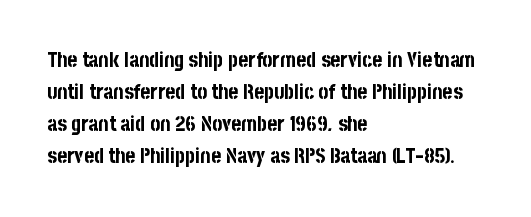
{"italic": "no", "bold": "yes", "underline": "no", "align": "left", "line_spacing": "normal", "line_spacing_ratio": 1.52, "letter_spacing": "normal", "letter_spacing_em": 0.0, "glyph_px": 21}
